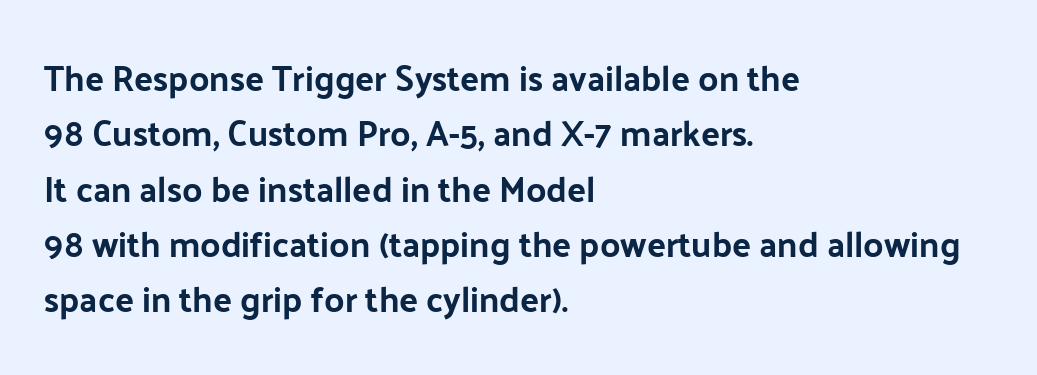
Do the letters lean? They stand straight. Glyph-to-glyph distance matches everyday printed text. Regarding serifs, this sample does without them. Strokes here are thick enough to call this a true bold.
